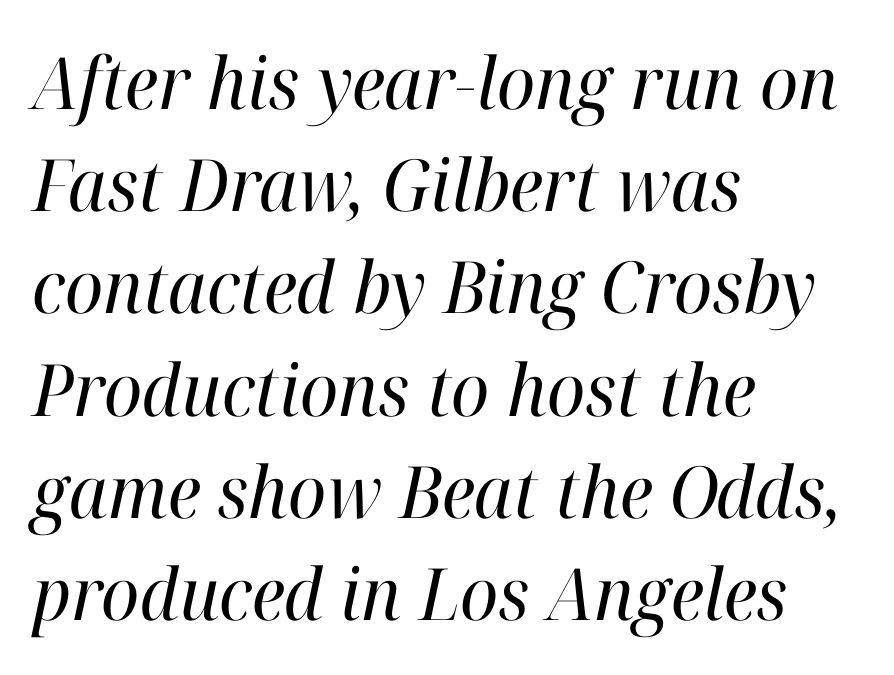
Visually the block forms a straight wall on the left and a jagged coastline on the right. The passage shown is typed in a proportional face where columns would drift. Quick note: interline space is typical. Yep, those are serifs on the letters. Letters have the restrained weight of plain body copy at most. The line texture is even and compact thanks to regular tracking.
